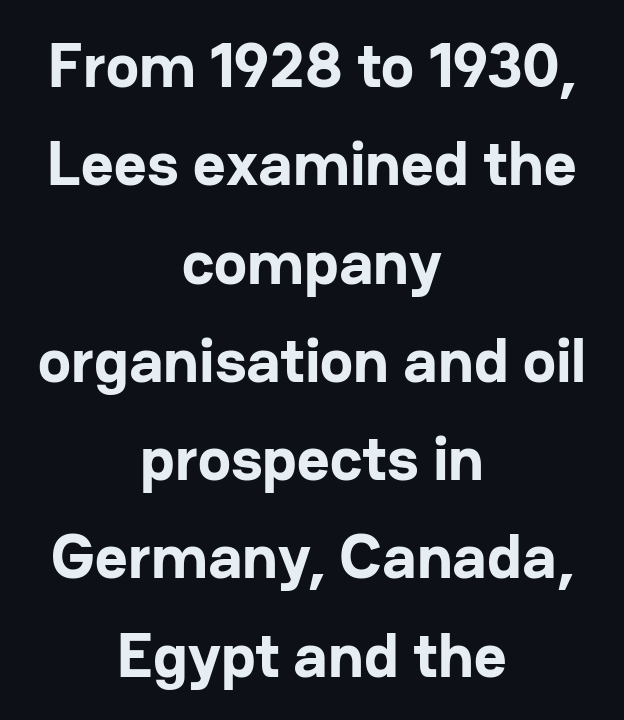
The image shows 63 px bold sans-serif type, upright; set centered, normal line spacing (1.56x), normal letter spacing, not underlined; low stroke contrast and a medium x-height.
